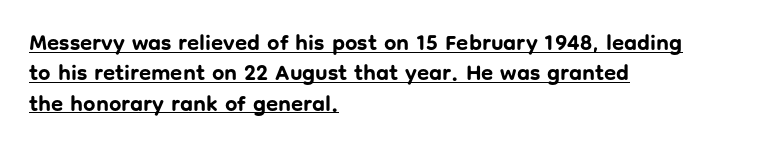
The image shows 22 px bold type, upright; set left-aligned, normal line spacing (1.38x), normal letter spacing, underlined.
